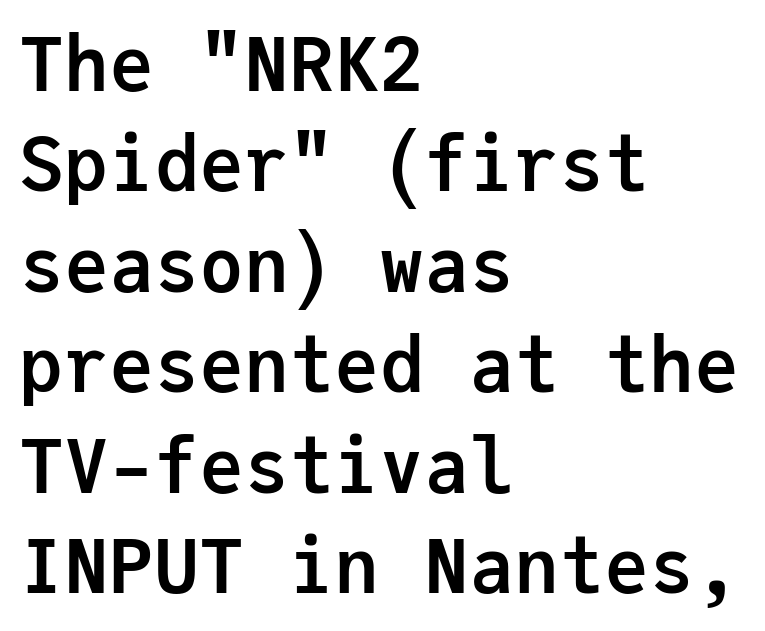
Q: Is the text bold? A: Yes.
Q: Is the text italic (slanted)? A: No, it is upright.
Q: Is the typeface a serif or a sans-serif typeface? A: Sans-serif.
Q: Is the text underlined? A: No.
Q: How is the paragraph aligned? A: Left-aligned.
Q: Is the spacing between letters normal or unusually wide? A: Normal.
Q: Is the spacing between lines tight, normal or loose? A: Normal.
Q: Width (condensed, normal, or wide)? A: Normal.
Q: Stroke contrast? A: Low.
Q: x-height? A: Medium.
Q: Monospaced? A: Yes.
